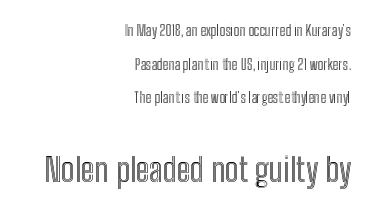
Q: Is the text italic (slanted)? A: No, it is upright.
Q: Is the text underlined? A: No.
Q: How is the paragraph aligned? A: Right-aligned.
Q: Is the spacing between letters normal or unusually wide? A: Normal.
Q: Is the spacing between lines tight, normal or loose? A: Loose.
Q: Which block of text is set in a larger size, the first (top) or the second (bottom)? A: The second (bottom) one.
Q: Width (condensed, normal, or wide)? A: Condensed.
Q: x-height? A: Medium.
Q: Monospaced? A: No.
